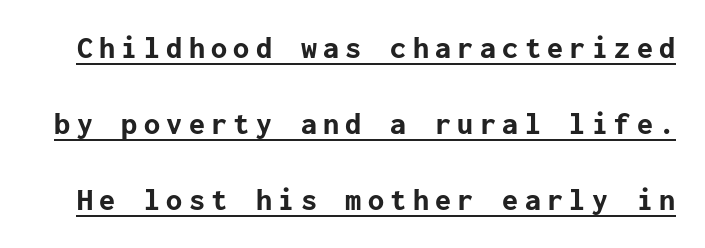
Q: Is the text bold? A: Yes.
Q: Is the text italic (slanted)? A: No, it is upright.
Q: Is the typeface a serif or a sans-serif typeface? A: Sans-serif.
Q: Is the text underlined? A: Yes.
Q: Is the spacing between letters normal or unusually wide? A: Unusually wide.
Q: Is the spacing between lines tight, normal or loose? A: Loose.
Q: Width (condensed, normal, or wide)? A: Normal.
Q: Stroke contrast? A: Low.
Q: x-height? A: Medium.
